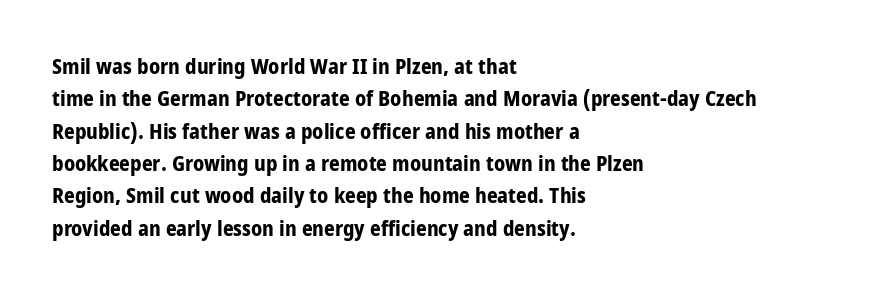
{"italic": "no", "bold": "yes", "underline": "no", "align": "left", "line_spacing": "normal", "line_spacing_ratio": 1.54, "letter_spacing": "normal", "letter_spacing_em": 0.0, "glyph_px": 21}
